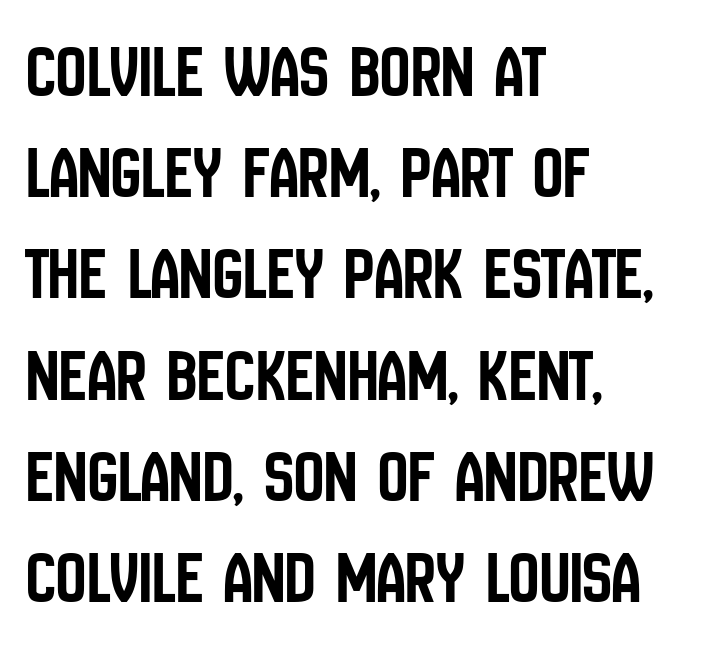
Q: Is the text italic (slanted)? A: No, it is upright.
Q: Is the typeface a serif or a sans-serif typeface? A: Sans-serif.
Q: Is the text underlined? A: No.
Q: How is the paragraph aligned? A: Left-aligned.
Q: Is the spacing between letters normal or unusually wide? A: Normal.
Q: Is the spacing between lines tight, normal or loose? A: Normal.
Q: Width (condensed, normal, or wide)? A: Condensed.
Q: Stroke contrast? A: Low.
Q: x-height? A: Large.
Q: Monospaced? A: No.
